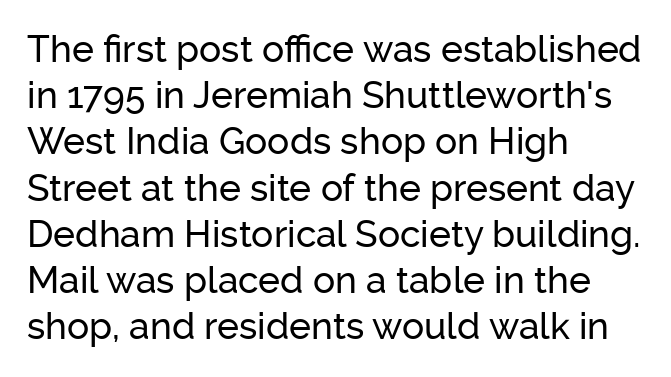
Between one letter and the next there's only the usual sliver of space. Type style note: lacks serifs. Horizontally, the lines are justified to the leading edge only. This is roman type, the default non-slanted kind. These lines are rendered in a variable-pitch font. The words here are not underlined.
